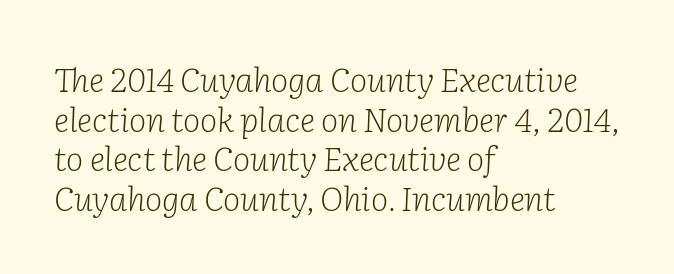
There's an unmistakable incline to the writing here. Notice how the passage keeps a crisp vertical edge on the left only. Glance below the letters and you will spot only blank space. Unlike a clean sans, this face finishes its strokes with serifs. You could not count columns in this text — the font is proportionally spaced. Students, note that the glyphs here touch the page at normal intervals.
